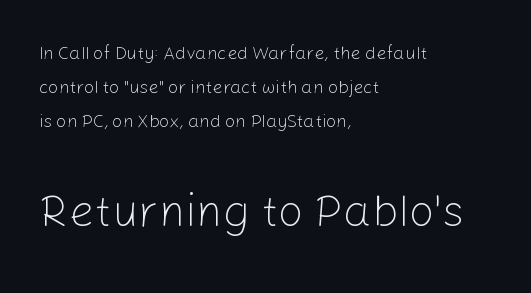
{"serif": "no", "italic": "no", "bold": "no", "weight": "light", "width": "normal", "stroke_contrast": "low", "x_height": "medium", "monospaced": "no", "underline": "no", "align": "left", "line_spacing_ratio": 1.89, "letter_spacing": "normal", "letter_spacing_em": 0.0, "larger_block": "second", "size_ratio": 2.5, "glyph_px": 45}
